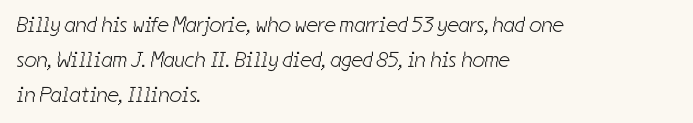
{"bold": "no", "underline": "no", "align": "left", "line_spacing": "normal", "line_spacing_ratio": 1.59, "letter_spacing": "normal", "letter_spacing_em": 0.0, "glyph_px": 22}
